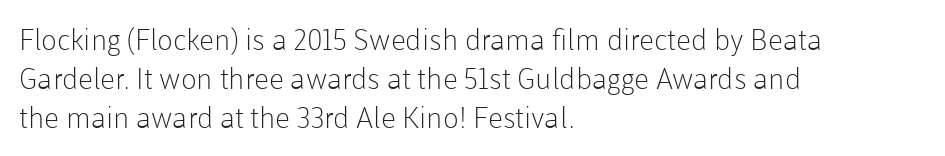
Normally led — the rows are evenly, conventionally spaced. Is the type heavy? It reads as light-to-regular instead. A roman cut, with each character standing at attention. Here the designer chose a conventional face with non-uniform glyph widths. Type style note: lacks serifs. Any mark beneath the type? The region is blank.
